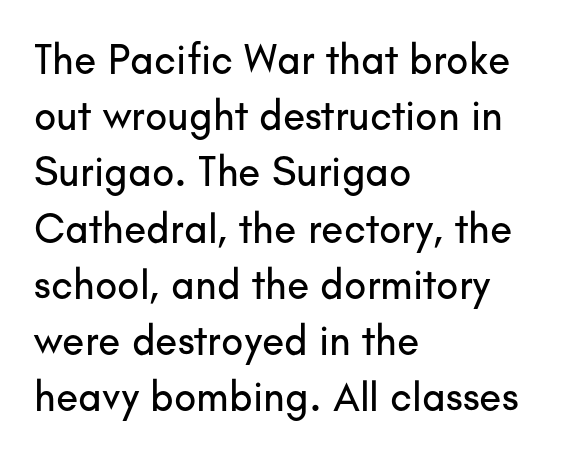
Is this a fixed-width face? No — the glyphs have proportional, varying widths. Typographically, this falls in the sans-serif category. Glyph-to-glyph distance matches everyday printed text. Compared with a centered layout, this one pins lines to the left instead.
